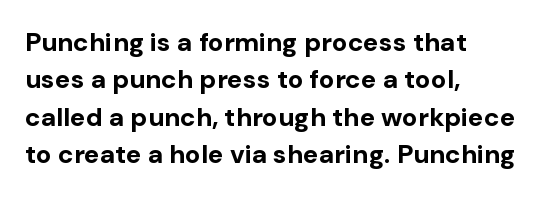
{"italic": "no", "bold": "yes", "underline": "no", "align": "left", "line_spacing": "normal", "line_spacing_ratio": 1.44, "letter_spacing": "normal", "letter_spacing_em": 0.0, "glyph_px": 26}
